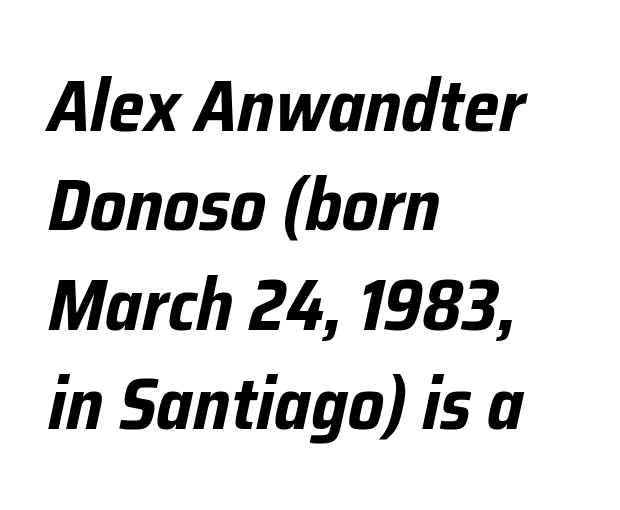
{"italic": "yes", "lean": "right", "slant_degrees": 12, "bold": "yes", "weight": "bold", "width": "condensed", "stroke_contrast": "low", "x_height": "medium", "monospaced": "no", "underline": "no", "align": "left", "line_spacing": "normal", "line_spacing_ratio": 1.36, "letter_spacing": "normal", "letter_spacing_em": 0.0, "glyph_px": 73}
